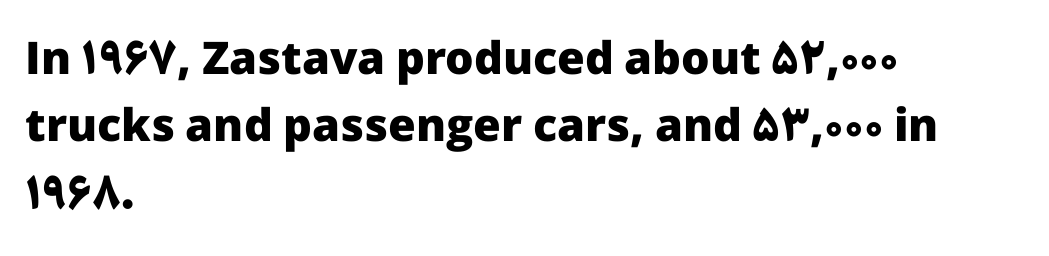
Each new line begins a customary step beneath the previous one. Regarding serifs, this sample does without them. Each letter keeps its own natural width here, so spacing adapts to shape. How are the letters spaced? Ordinarily, with no added tracking.
